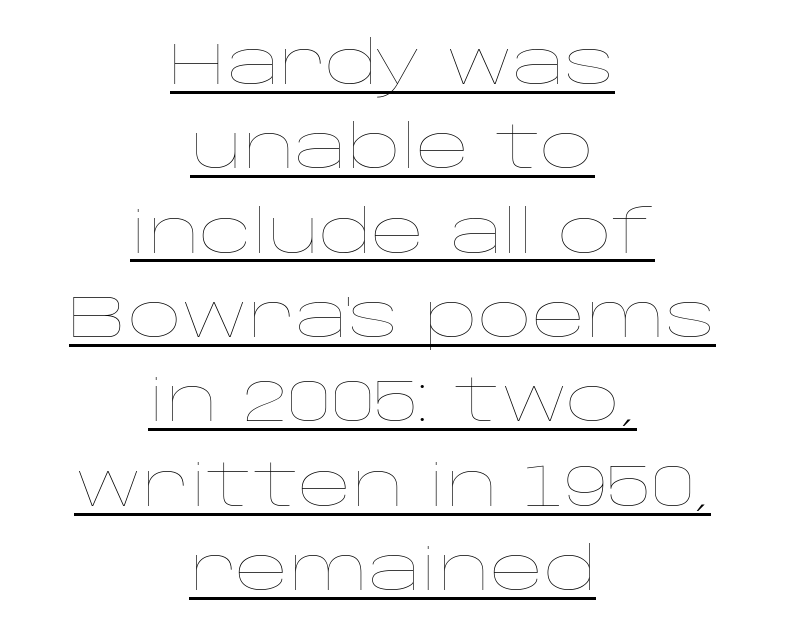
Q: Is the text bold? A: No.
Q: Is the text italic (slanted)? A: No, it is upright.
Q: Is the text underlined? A: Yes.
Q: How is the paragraph aligned? A: Centered.
Q: Is the spacing between letters normal or unusually wide? A: Normal.
Q: Is the spacing between lines tight, normal or loose? A: Normal.
Q: Width (condensed, normal, or wide)? A: Wide.
Q: Stroke contrast? A: Low.
Q: x-height? A: Large.
Q: Monospaced? A: No.
